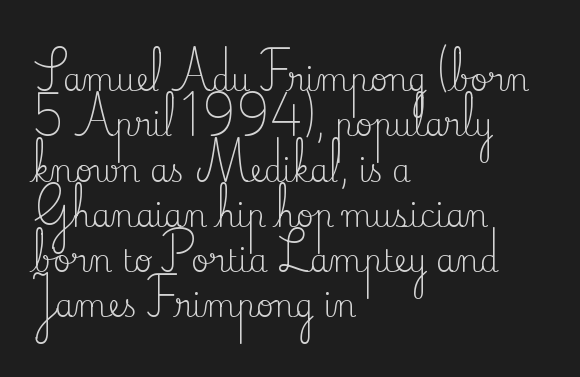
Q: Is the text bold? A: No.
Q: Is the text italic (slanted)? A: No, it is upright.
Q: Is the typeface a serif or a sans-serif typeface? A: Serif.
Q: Is the text underlined? A: No.
Q: How is the paragraph aligned? A: Left-aligned.
Q: Is the spacing between letters normal or unusually wide? A: Normal.
Q: Is the spacing between lines tight, normal or loose? A: Normal.
Q: Width (condensed, normal, or wide)? A: Normal.
Q: Stroke contrast? A: Medium.
Q: x-height? A: Small.
Q: Monospaced? A: No.
